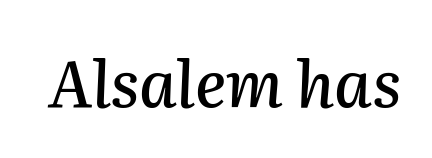
Q: Is the text italic (slanted)? A: Yes, it leans right by about 2 degrees.
Q: Is the text underlined? A: No.
Q: Is the spacing between letters normal or unusually wide? A: Normal.
Q: Width (condensed, normal, or wide)? A: Normal.
Q: Stroke contrast? A: Medium.
Q: x-height? A: Medium.
Q: Monospaced? A: No.
